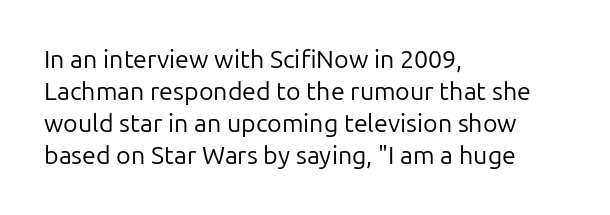
Q: Is the text bold? A: No.
Q: Is the text italic (slanted)? A: No, it is upright.
Q: Is the text underlined? A: No.
Q: How is the paragraph aligned? A: Left-aligned.
Q: Is the spacing between letters normal or unusually wide? A: Normal.
Q: Is the spacing between lines tight, normal or loose? A: Normal.
